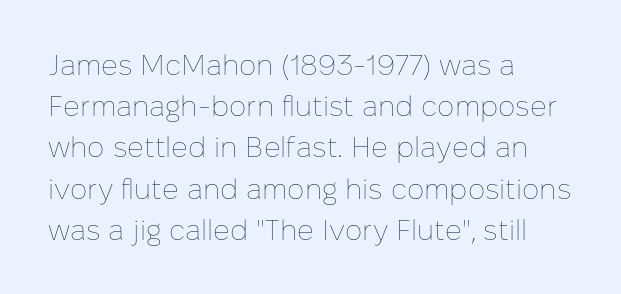
The image shows 29 px thin type, upright; set left-aligned, normal line spacing (1.42x), normal letter spacing, not underlined; low stroke contrast and a medium x-height.
